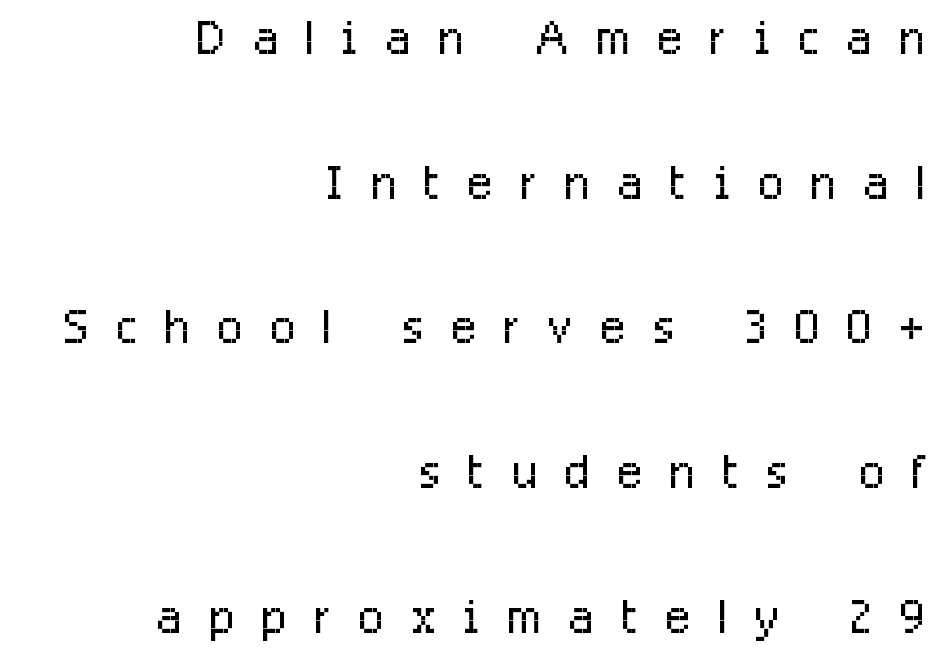
The image shows 67 px light, condensed sans-serif type, upright; set right-aligned, loose line spacing (2.16x), unusually wide letter spacing (+0.41 em), not underlined; low stroke contrast and a medium x-height.
